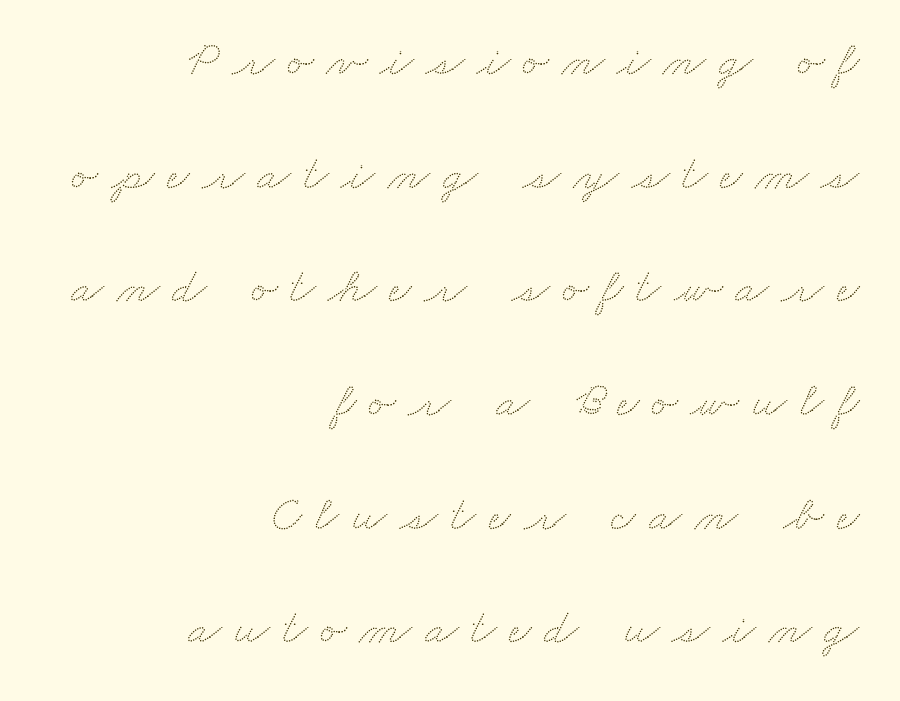
Q: Is the text underlined? A: No.
Q: How is the paragraph aligned? A: Right-aligned.
Q: Is the spacing between letters normal or unusually wide? A: Unusually wide.
Q: Is the spacing between lines tight, normal or loose? A: Loose.
Q: Width (condensed, normal, or wide)? A: Wide.
Q: Stroke contrast? A: Low.
Q: x-height? A: Small.
Q: Monospaced? A: No.
